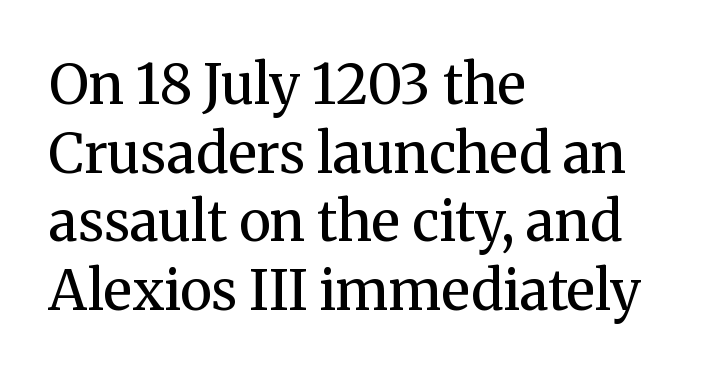
Observe the serifs anchoring each vertical stroke in this sample. Proportional: the letters do not fall into vertical columns. The text block is weighted toward the left margin, trailing off unevenly rightward. Is the type heavy? It reads as light-to-regular instead. Vertical strokes here are truly vertical. What stands out about the letter spacing? Nothing — it is the standard amount.
